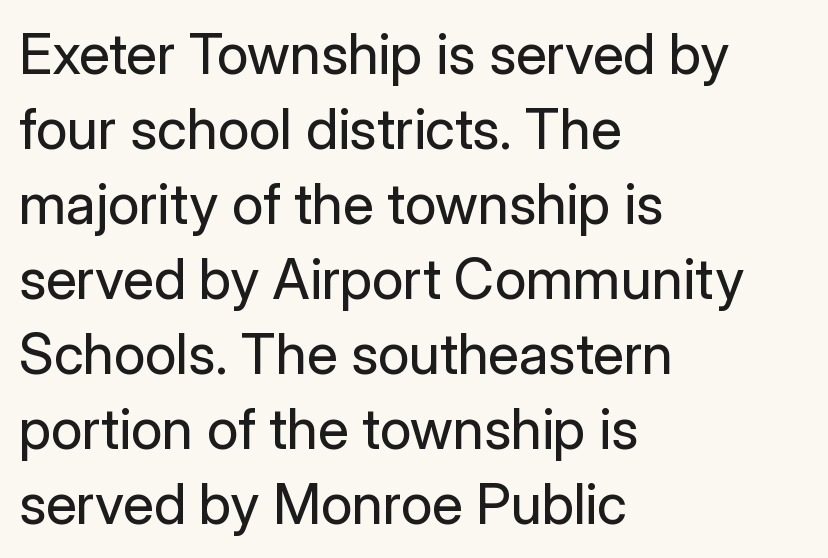
Q: Is the text bold? A: No.
Q: Is the text italic (slanted)? A: No, it is upright.
Q: Is the typeface a serif or a sans-serif typeface? A: Sans-serif.
Q: Is the text underlined? A: No.
Q: How is the paragraph aligned? A: Left-aligned.
Q: Is the spacing between letters normal or unusually wide? A: Normal.
Q: Is the spacing between lines tight, normal or loose? A: Normal.
Q: Width (condensed, normal, or wide)? A: Normal.
Q: Stroke contrast? A: Low.
Q: x-height? A: Medium.
Q: Monospaced? A: No.
